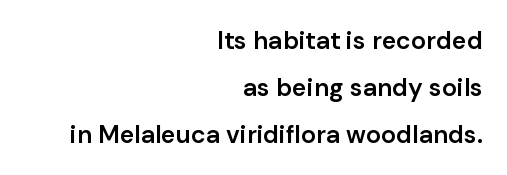
{"italic": "no", "bold": "semi", "underline": "no", "align": "right", "line_spacing_ratio": 1.88, "letter_spacing": "normal", "letter_spacing_em": 0.0, "glyph_px": 25}
